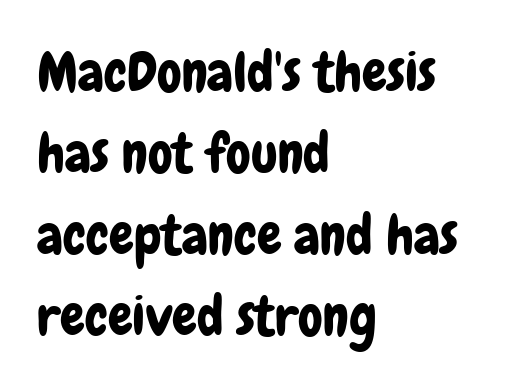
Q: Is the text italic (slanted)? A: No, it is upright.
Q: Is the typeface a serif or a sans-serif typeface? A: Sans-serif.
Q: Is the text underlined? A: No.
Q: How is the paragraph aligned? A: Left-aligned.
Q: Is the spacing between letters normal or unusually wide? A: Normal.
Q: Is the spacing between lines tight, normal or loose? A: Normal.
Q: Width (condensed, normal, or wide)? A: Condensed.
Q: Stroke contrast? A: Low.
Q: x-height? A: Medium.
Q: Monospaced? A: No.
